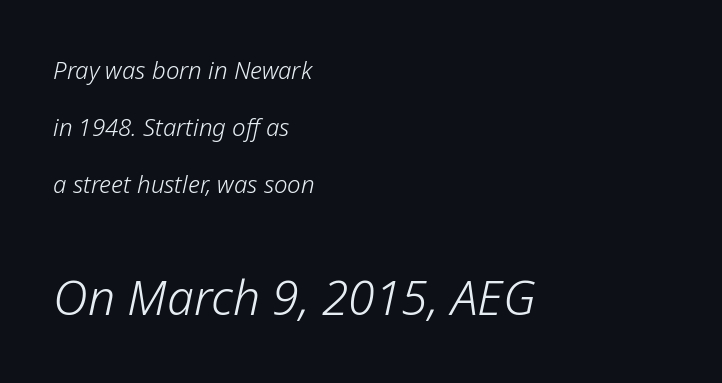
{"italic": "yes", "lean": "right", "slant_degrees": 12, "bold": "no", "weight": "light", "width": "normal", "stroke_contrast": "low", "x_height": "medium", "monospaced": "no", "underline": "no", "align": "left", "line_spacing": "loose", "line_spacing_ratio": 2.38, "letter_spacing": "normal", "letter_spacing_em": 0.0, "larger_block": "second", "size_ratio": 2.0, "glyph_px": 48}
